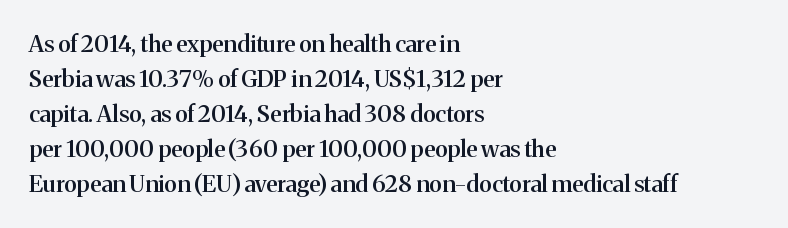
{"italic": "no", "bold": "semi", "underline": "no", "align": "left", "line_spacing": "normal", "line_spacing_ratio": 1.52, "letter_spacing": "normal", "letter_spacing_em": 0.0, "glyph_px": 23}
